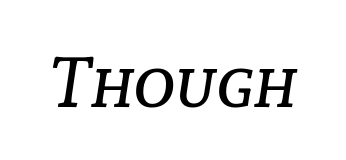
Q: Is the text bold? A: No.
Q: Is the text italic (slanted)? A: Yes, it leans right by about 8 degrees.
Q: Is the text underlined? A: No.
Q: Is the spacing between letters normal or unusually wide? A: Normal.
Q: Width (condensed, normal, or wide)? A: Normal.
Q: Stroke contrast? A: Low.
Q: x-height? A: Medium.
Q: Monospaced? A: No.
